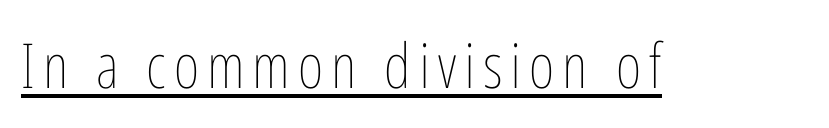
Q: Is the text bold? A: No.
Q: Is the text italic (slanted)? A: No, it is upright.
Q: Is the text underlined? A: Yes.
Q: Width (condensed, normal, or wide)? A: Condensed.
Q: Stroke contrast? A: Low.
Q: x-height? A: Medium.
Q: Monospaced? A: No.
